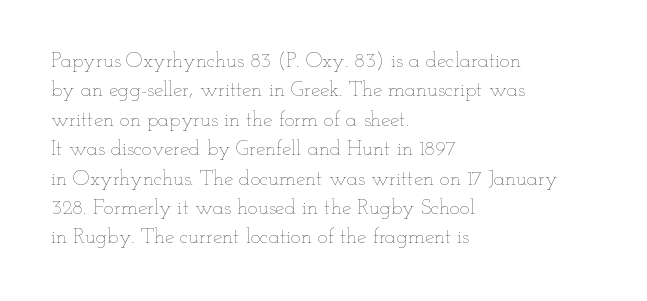
The image shows 21 px text type, upright; set left-aligned, normal line spacing (1.4x), normal letter spacing, not underlined.
